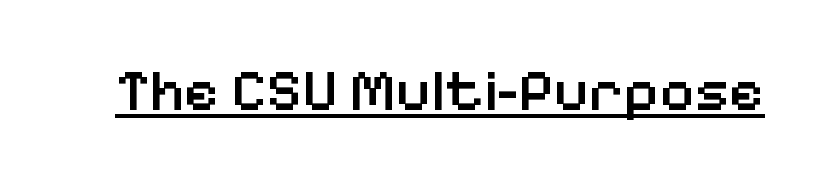
{"serif": "no", "italic": "no", "bold": "semi", "weight": "semibold", "width": "normal", "stroke_contrast": "low", "x_height": "medium", "monospaced": "no", "underline": "yes", "letter_spacing": "normal", "letter_spacing_em": 0.0, "glyph_px": 60}
